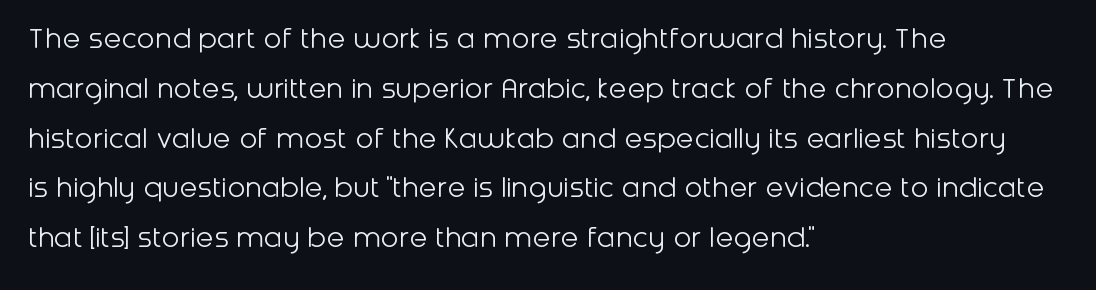
{"serif": "no", "italic": "no", "bold": "no", "weight": "light", "width": "normal", "stroke_contrast": "low", "x_height": "medium", "monospaced": "no", "underline": "no", "align": "left", "line_spacing": "normal", "line_spacing_ratio": 1.51, "letter_spacing": "normal", "letter_spacing_em": 0.0, "glyph_px": 33}
